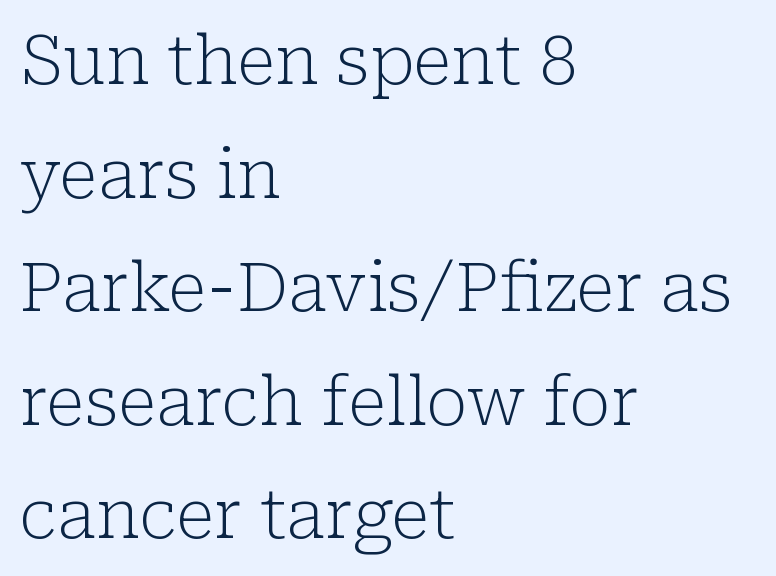
{"serif": "yes", "italic": "no", "bold": "no", "weight": "light", "width": "normal", "stroke_contrast": "low", "x_height": "medium", "monospaced": "no", "underline": "no", "align": "left", "line_spacing": "normal", "line_spacing_ratio": 1.67, "letter_spacing": "normal", "letter_spacing_em": 0.0, "glyph_px": 68}
